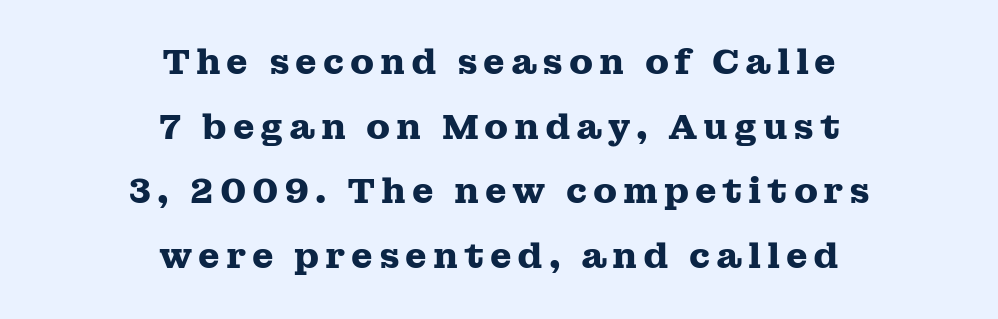
The image shows 35 px heavy, wide serif type, upright; set centered, line spacing 1.85x, not underlined; medium stroke contrast and a medium x-height.
